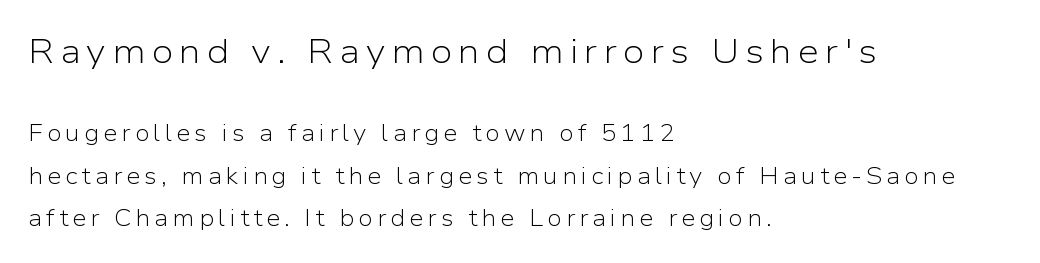
{"serif": "no", "italic": "no", "bold": "no", "weight": "light", "width": "normal", "stroke_contrast": "low", "x_height": "medium", "monospaced": "no", "underline": "no", "align": "left", "line_spacing_ratio": 1.83, "larger_block": "first", "size_ratio": 1.48, "glyph_px": 34}
